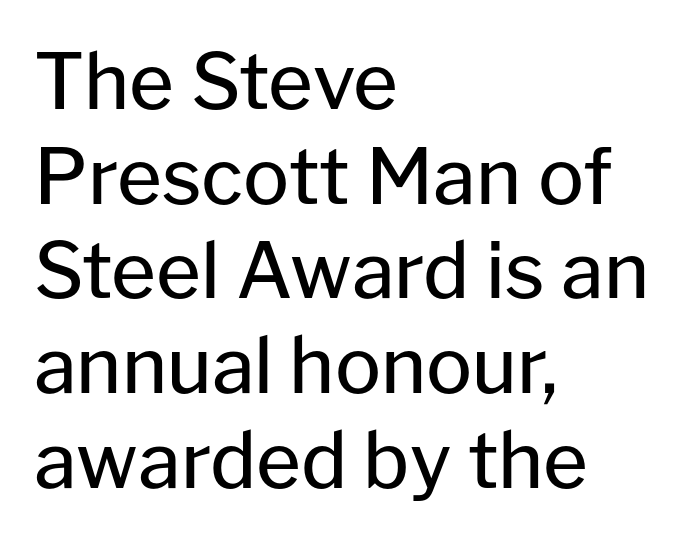
Caption: standard tracking, unaltered. Do the letters lean? They stand straight. The face used here is proportionally spaced, like ordinary book or web type. This reads as an unemphasized weight, regular at the heaviest. Font category for this specimen: sans-serif. Type without underlining.
